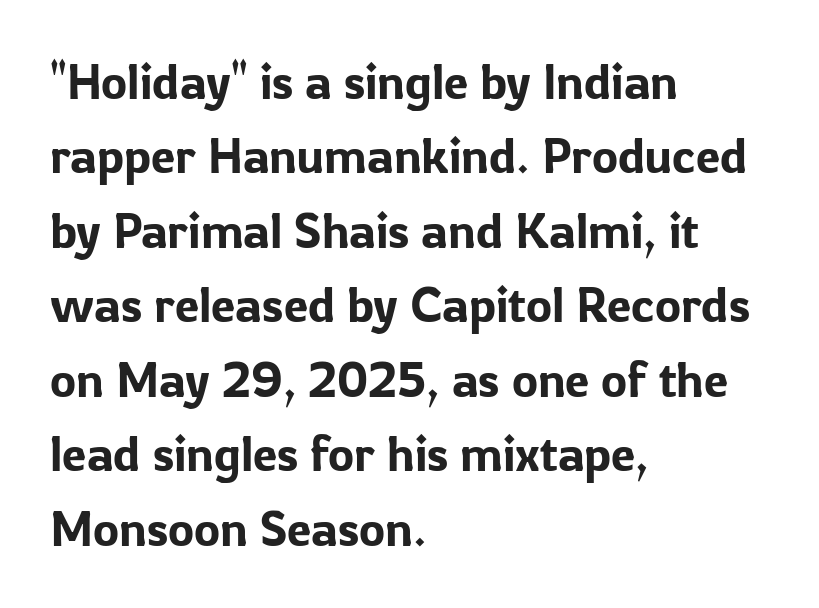
Is the letter spacing exaggerated? No — it looks like the ordinary default. The rendering uses natural spacing where letterforms have individual widths. Students, observe: this is what conventionally led text looks like. The type family on display is of the sans-serif kind. Which margin do the lines hug? The left one — the right edge is uneven. Italic? Not at all — the glyphs are vertical.
